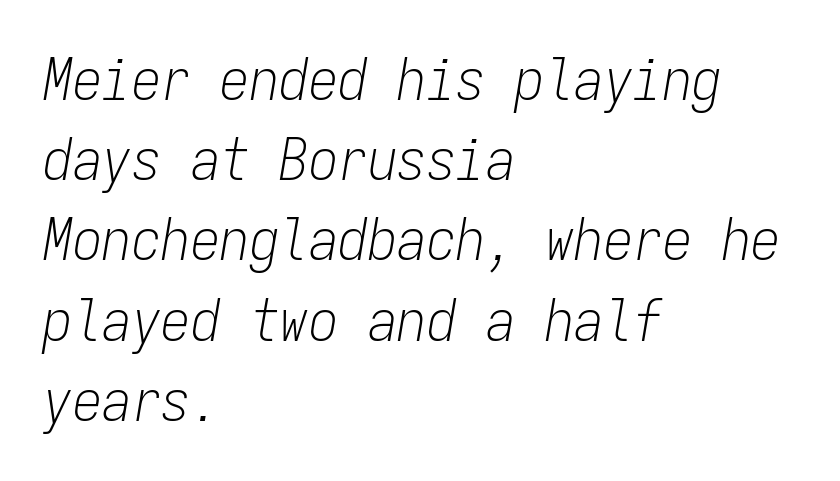
The image shows 59 px light, condensed type, italic (leaning right), monospaced; set left-aligned, normal line spacing (1.36x), normal letter spacing, not underlined; low stroke contrast and a medium x-height.
